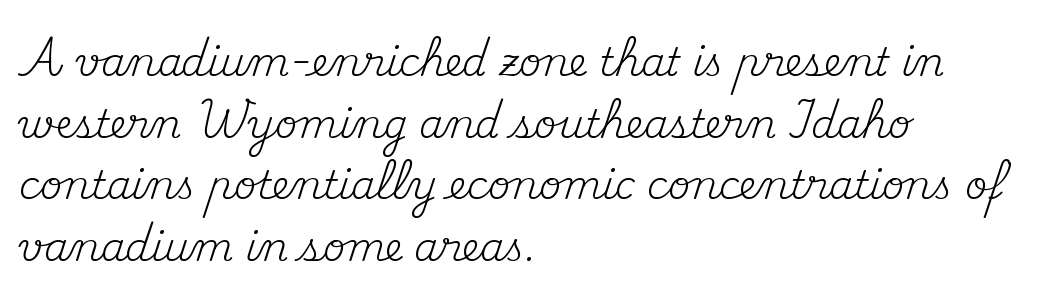
The image shows 39 px regular-weight serif type; set left-aligned, normal line spacing (1.58x), normal letter spacing, not underlined; medium stroke contrast and a small x-height.
